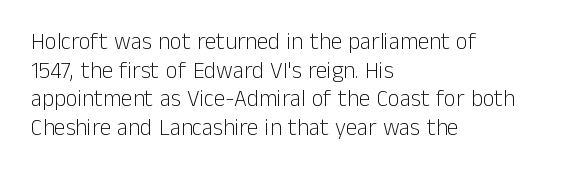
The image shows 23 px text type, upright; set left-aligned, normal line spacing (1.25x), normal letter spacing, not underlined.
